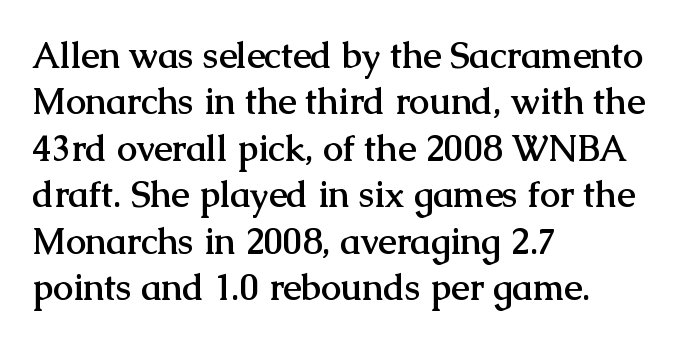
The image shows 36 px semibold serif type, upright; set left-aligned, normal line spacing (1.29x), normal letter spacing, not underlined; medium stroke contrast and a medium x-height.
